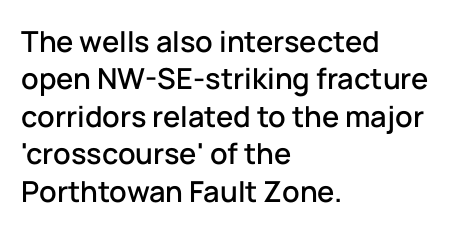
Q: Is the text italic (slanted)? A: No, it is upright.
Q: Is the typeface a serif or a sans-serif typeface? A: Sans-serif.
Q: Is the text underlined? A: No.
Q: How is the paragraph aligned? A: Left-aligned.
Q: Is the spacing between letters normal or unusually wide? A: Normal.
Q: Is the spacing between lines tight, normal or loose? A: Normal.
Q: Width (condensed, normal, or wide)? A: Normal.
Q: Stroke contrast? A: Low.
Q: x-height? A: Medium.
Q: Monospaced? A: No.
